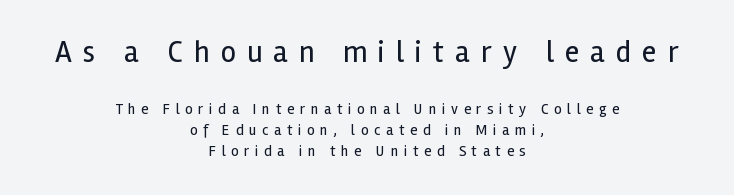
The image shows 30 px regular-weight sans-serif type, upright; set centered, normal line spacing (1.4x), unusually wide letter spacing (+0.37 em), not underlined; the first (top) block is 2.0x larger; a medium x-height.
